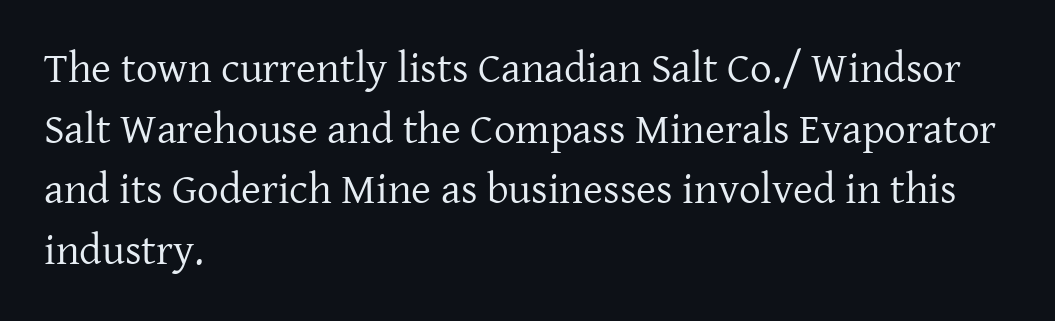
The image shows 43 px regular-weight serif type, upright; set left-aligned, normal line spacing (1.41x), normal letter spacing, not underlined; low stroke contrast and a medium x-height.
